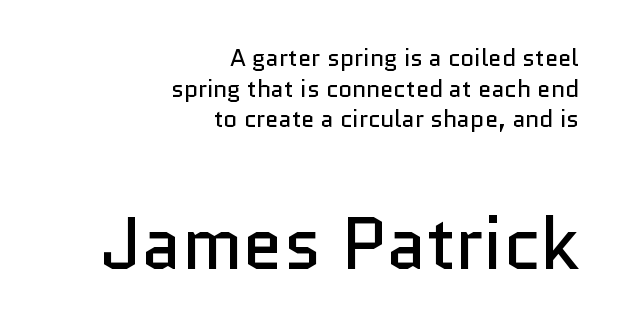
{"serif": "no", "italic": "no", "bold": "no", "weight": "regular", "width": "normal", "stroke_contrast": "low", "x_height": "medium", "monospaced": "no", "underline": "no", "align": "right", "line_spacing": "normal", "line_spacing_ratio": 1.28, "letter_spacing": "normal", "letter_spacing_em": 0.0, "larger_block": "second", "size_ratio": 3.04, "glyph_px": 73}
